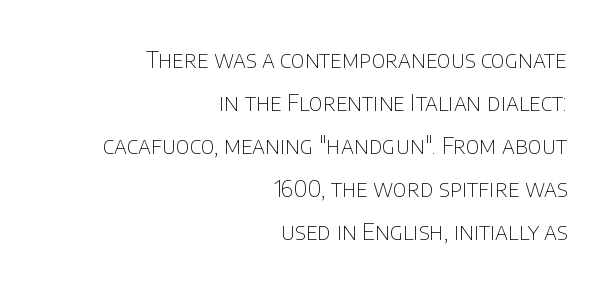
Q: Is the text bold? A: No.
Q: Is the text italic (slanted)? A: No, it is upright.
Q: Is the text underlined? A: No.
Q: How is the paragraph aligned? A: Right-aligned.
Q: Is the spacing between letters normal or unusually wide? A: Normal.
